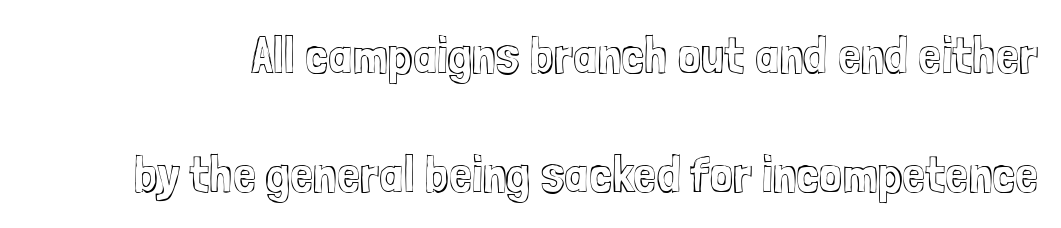
{"italic": "no", "width": "condensed", "x_height": "medium", "monospaced": "no", "underline": "no", "line_spacing": "loose", "line_spacing_ratio": 2.28, "letter_spacing": "normal", "letter_spacing_em": 0.0, "glyph_px": 52}
